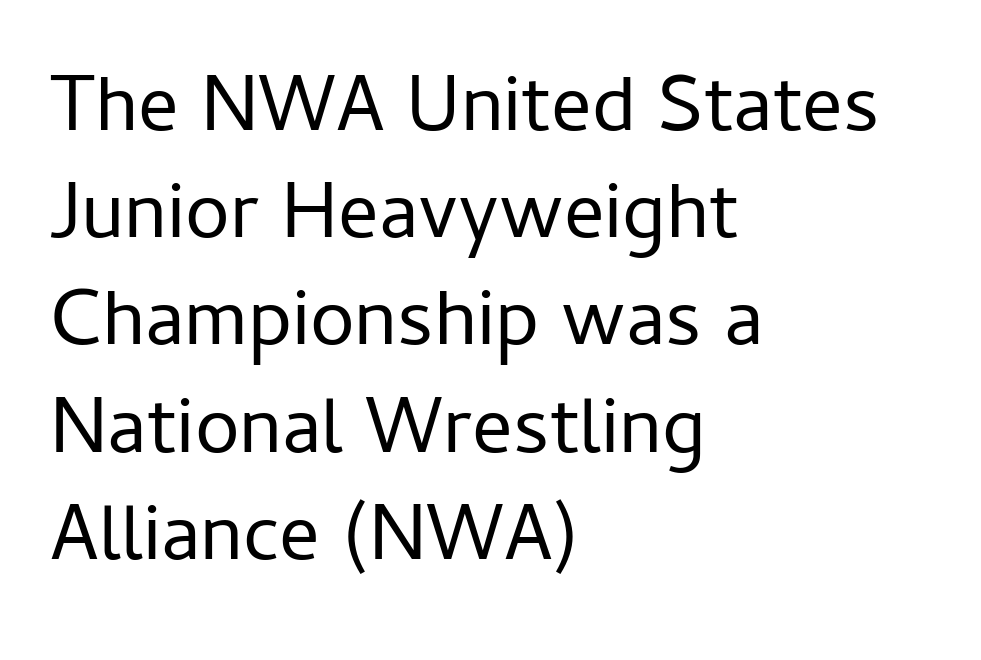
Q: Is the text bold? A: No.
Q: Is the text italic (slanted)? A: No, it is upright.
Q: Is the typeface a serif or a sans-serif typeface? A: Sans-serif.
Q: Is the text underlined? A: No.
Q: How is the paragraph aligned? A: Left-aligned.
Q: Is the spacing between letters normal or unusually wide? A: Normal.
Q: Is the spacing between lines tight, normal or loose? A: Normal.
Q: Width (condensed, normal, or wide)? A: Normal.
Q: Stroke contrast? A: Low.
Q: x-height? A: Medium.
Q: Monospaced? A: No.
